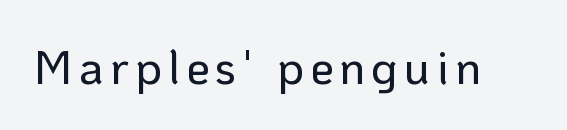
Q: Is the text italic (slanted)? A: No, it is upright.
Q: Is the typeface a serif or a sans-serif typeface? A: Sans-serif.
Q: Is the text underlined? A: No.
Q: Width (condensed, normal, or wide)? A: Normal.
Q: Stroke contrast? A: Low.
Q: x-height? A: Medium.
Q: Monospaced? A: No.
